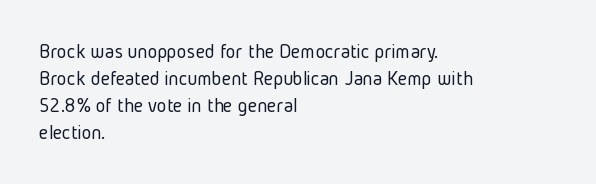
The passage shown is not underscored anywhere. Summary of vertical rhythm: regular, with standard interline spacing. The rag falls on the right side of this text block. Notice how the stems are strictly vertical — no italics here. Vertical stems look standard width or narrower in stroke.
